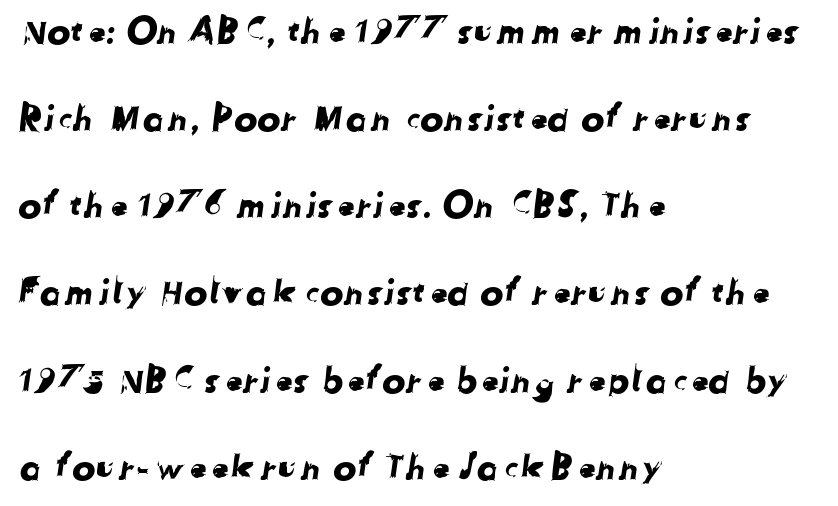
The image shows 35 px sans-serif type; set left-aligned, loose line spacing (2.49x), normal letter spacing, not underlined; low stroke contrast and a medium x-height.
